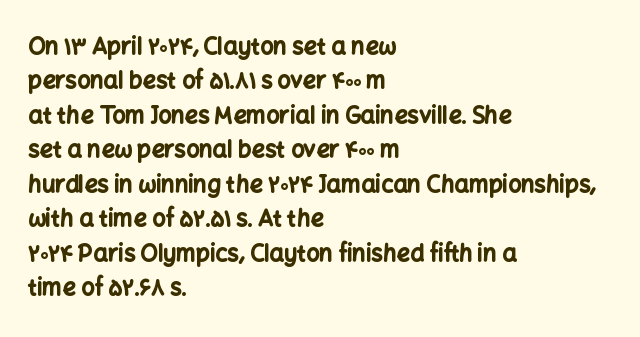
Is the letter spacing exaggerated? No — it looks like the ordinary default. Reading down the block, your eye returns to a fixed left position each line. Heavy-handed strokes throughout: this text is bold. Just letters on the line, the space beneath them empty. Baseline-to-baseline distance is the conventional proportion of letter height. A roman cut, with each character standing at attention.
